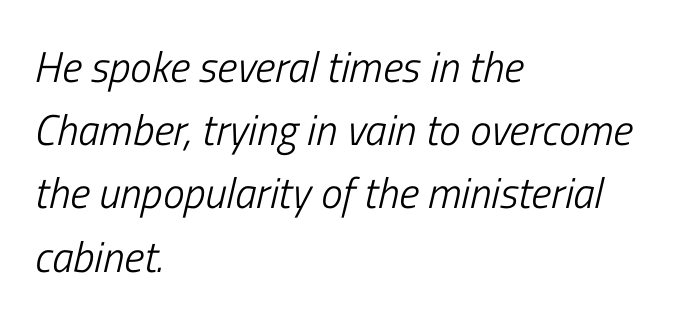
The image shows 43 px light, condensed type, italic (leaning right); set left-aligned, normal line spacing (1.47x), normal letter spacing, not underlined; low stroke contrast and a medium x-height.
